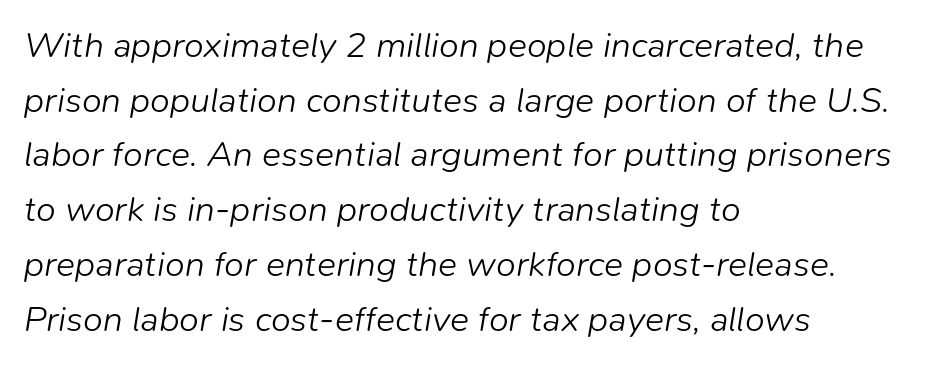
{"italic": "yes", "lean": "right", "slant_degrees": 9, "bold": "no", "weight": "light", "width": "normal", "stroke_contrast": "low", "x_height": "medium", "monospaced": "no", "underline": "no", "align": "left", "line_spacing": "normal", "line_spacing_ratio": 1.52, "letter_spacing": "normal", "letter_spacing_em": 0.0, "glyph_px": 36}
